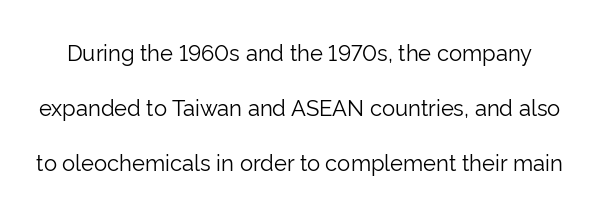
{"italic": "no", "bold": "no", "underline": "no", "line_spacing": "loose", "line_spacing_ratio": 2.49, "letter_spacing": "normal", "letter_spacing_em": 0.0, "glyph_px": 22}
